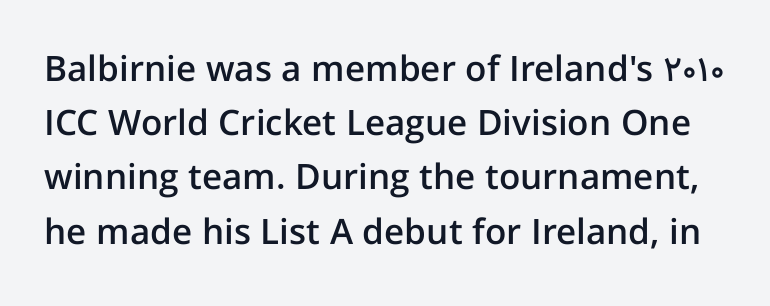
{"serif": "no", "italic": "no", "bold": "semi", "weight": "semibold", "width": "normal", "stroke_contrast": "low", "x_height": "medium", "monospaced": "no", "underline": "no", "line_spacing": "normal", "line_spacing_ratio": 1.55, "letter_spacing": "normal", "letter_spacing_em": 0.0, "glyph_px": 35}
